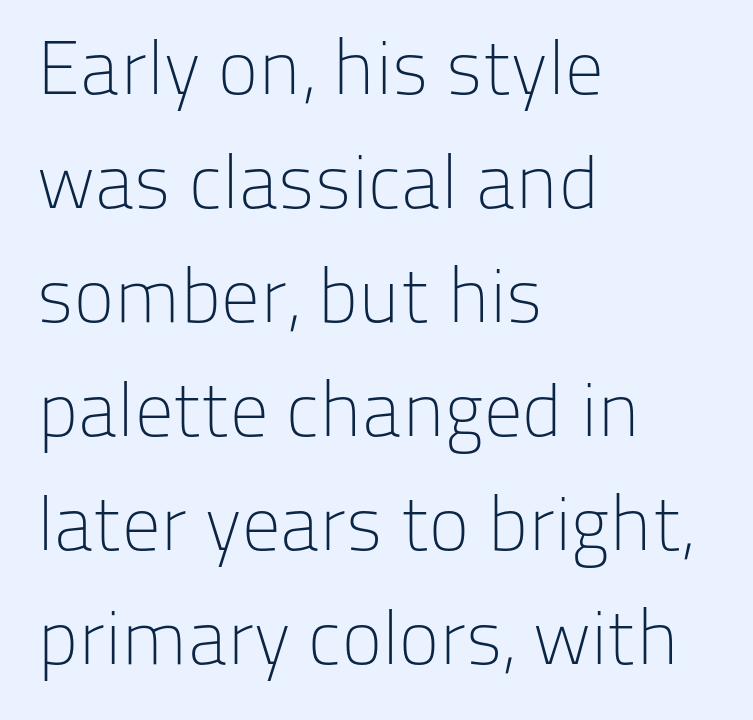
{"serif": "no", "italic": "no", "bold": "no", "weight": "light", "width": "normal", "stroke_contrast": "low", "x_height": "medium", "monospaced": "no", "underline": "no", "align": "left", "line_spacing": "normal", "line_spacing_ratio": 1.5, "letter_spacing": "normal", "letter_spacing_em": 0.0, "glyph_px": 76}
